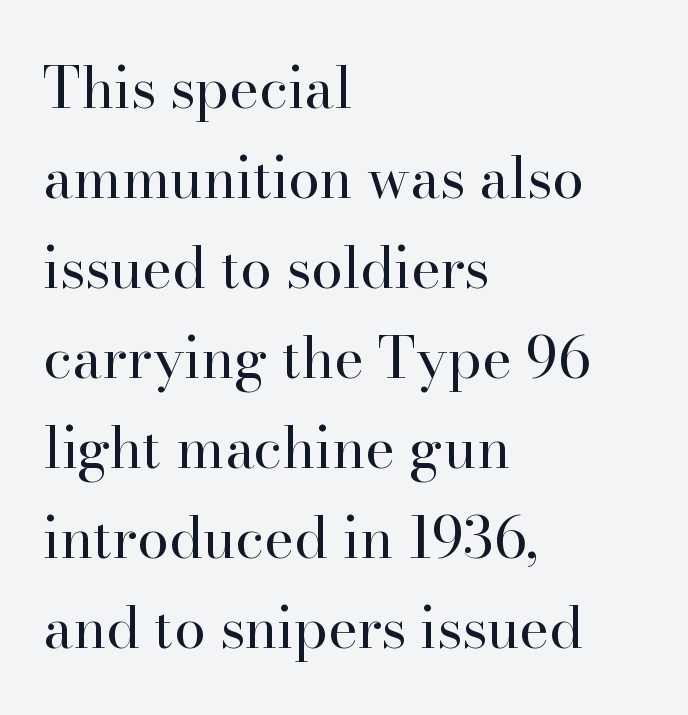
Ink coverage per letter is moderate at most. Quick note: underline off. Is this a fixed-width face? No — the glyphs have proportional, varying widths. Teacher's note: observe the even left margin — that is flush-left alignment.
